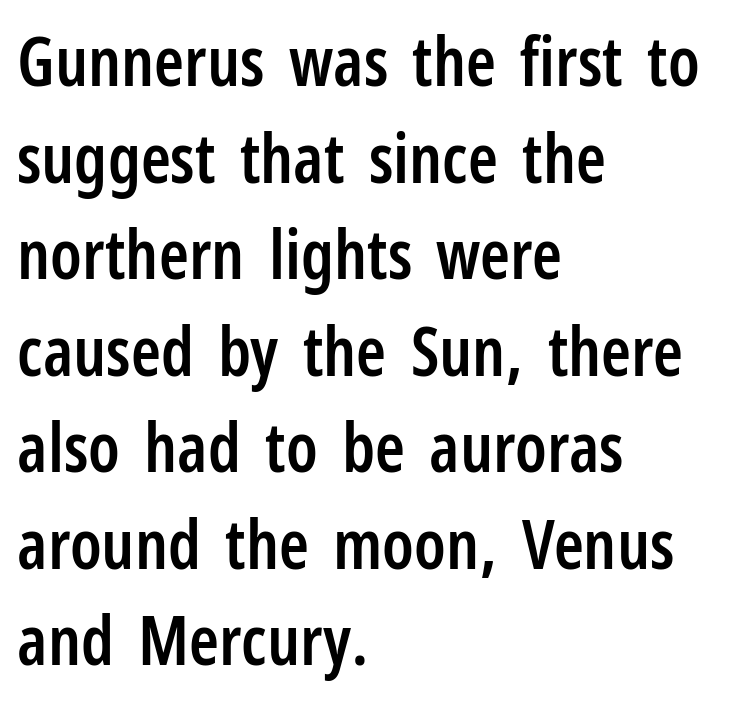
Q: Is the text bold? A: Semi-bold.
Q: Is the text italic (slanted)? A: No, it is upright.
Q: Is the typeface a serif or a sans-serif typeface? A: Sans-serif.
Q: Is the text underlined? A: No.
Q: How is the paragraph aligned? A: Left-aligned.
Q: Is the spacing between letters normal or unusually wide? A: Normal.
Q: Is the spacing between lines tight, normal or loose? A: Normal.
Q: Width (condensed, normal, or wide)? A: Condensed.
Q: Stroke contrast? A: Low.
Q: x-height? A: Medium.
Q: Monospaced? A: No.
